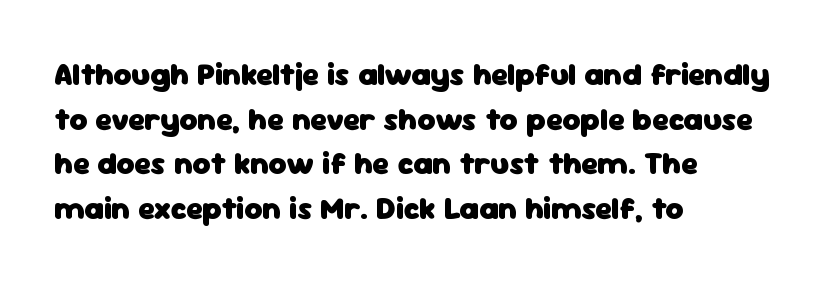
The image shows 31 px heavy sans-serif type, upright; set left-aligned, normal line spacing (1.44x), normal letter spacing, not underlined; low stroke contrast and a medium x-height.
